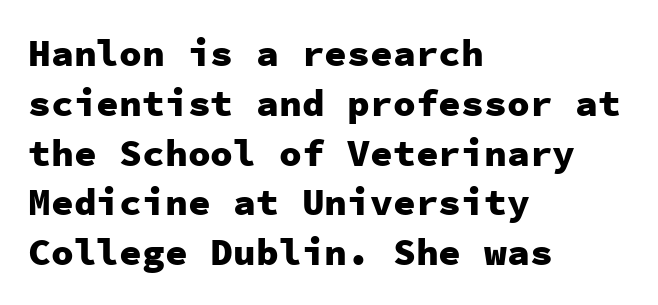
Spacing between characters is what you'd get straight out of the box. You can tell it's not italic because the verticals are truly vertical. In terms of letterform style, serifs are entirely absent. Looks like terminal output: every glyph gets an equal slot. Heft: maximum for text — a bold.
